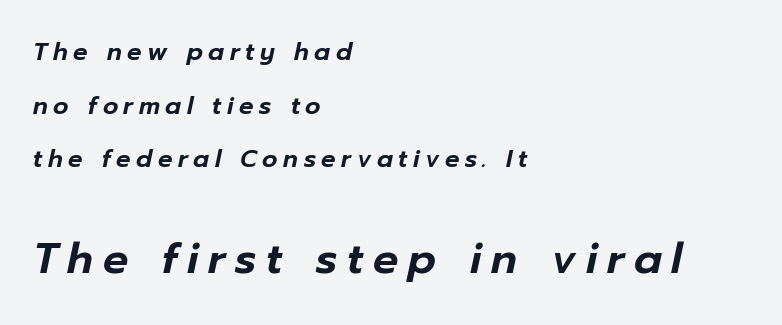
The image shows 42 px text type, italic (leaning right); set left-aligned, loose line spacing (2.23x), unusually wide letter spacing (+0.23 em), not underlined; the second (bottom) block is 1.75x larger; low stroke contrast and a medium x-height.
